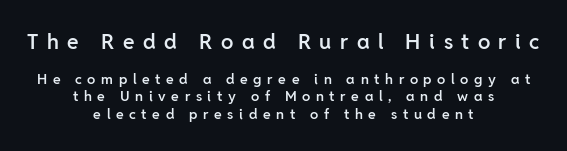
{"italic": "no", "bold": "semi", "underline": "no", "align": "center", "line_spacing_ratio": 1.22, "letter_spacing": "wide", "letter_spacing_em": 0.4, "larger_block": "first", "size_ratio": 1.5, "glyph_px": 21}
